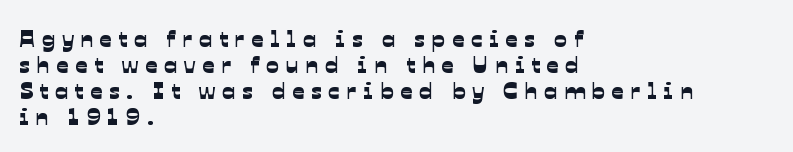
{"underline": "no", "align": "left", "line_spacing": "tight", "line_spacing_ratio": 1.09, "letter_spacing": "wide", "letter_spacing_em": 0.28, "glyph_px": 24}
